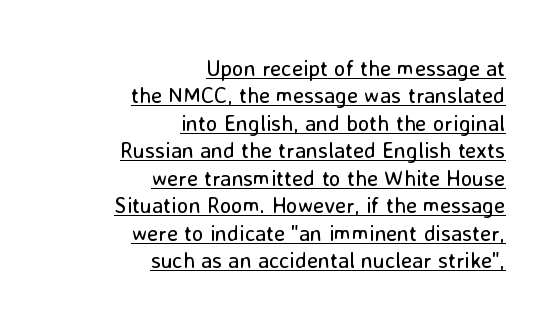
The image shows 22 px text type, upright; set right-aligned, normal line spacing (1.25x), normal letter spacing, underlined.
